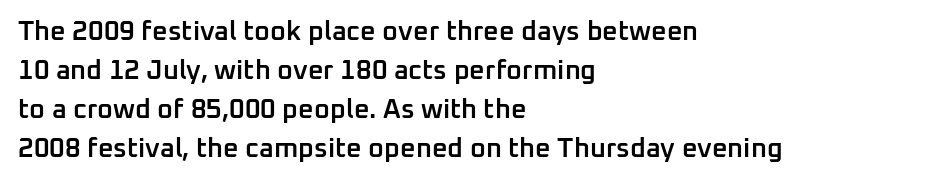
{"italic": "no", "bold": "semi", "underline": "no", "align": "left", "line_spacing": "normal", "line_spacing_ratio": 1.44, "letter_spacing": "normal", "letter_spacing_em": 0.0, "glyph_px": 27}
